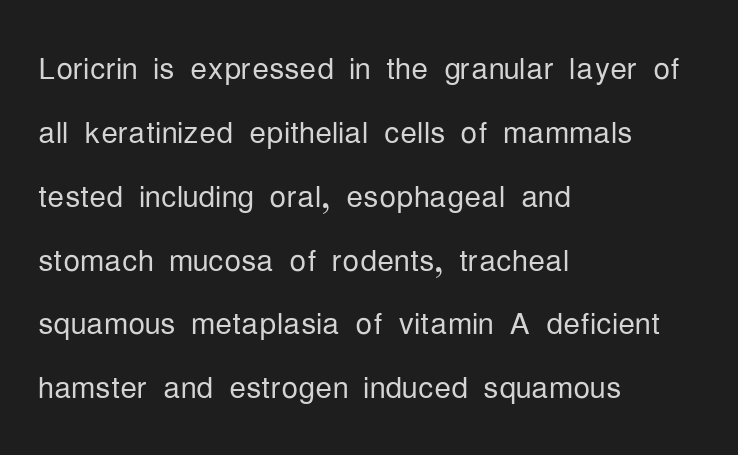
Q: Is the text bold? A: No.
Q: Is the text italic (slanted)? A: No, it is upright.
Q: Is the typeface a serif or a sans-serif typeface? A: Sans-serif.
Q: Is the text underlined? A: No.
Q: How is the paragraph aligned? A: Left-aligned.
Q: Is the spacing between letters normal or unusually wide? A: Normal.
Q: Is the spacing between lines tight, normal or loose? A: Normal.
Q: Width (condensed, normal, or wide)? A: Condensed.
Q: Stroke contrast? A: Low.
Q: x-height? A: Medium.
Q: Monospaced? A: No.
